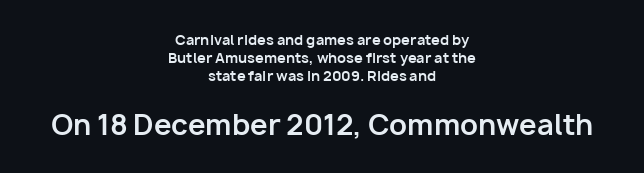
The image shows 28 px bold sans-serif type, upright; set centered, normal line spacing (1.27x), normal letter spacing, not underlined; the second (bottom) block is 2.0x larger; low stroke contrast and a medium x-height.
